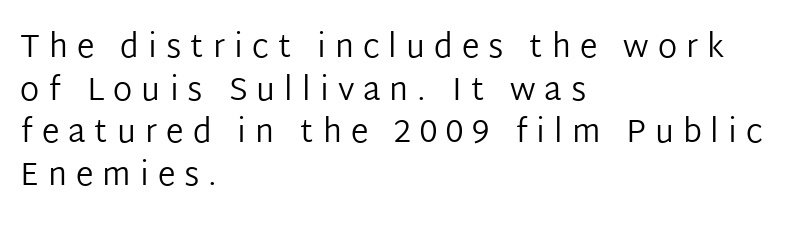
Q: Is the text bold? A: No.
Q: Is the text italic (slanted)? A: No, it is upright.
Q: Is the typeface a serif or a sans-serif typeface? A: Sans-serif.
Q: Is the text underlined? A: No.
Q: How is the paragraph aligned? A: Left-aligned.
Q: Is the spacing between letters normal or unusually wide? A: Unusually wide.
Q: Is the spacing between lines tight, normal or loose? A: Normal.
Q: Width (condensed, normal, or wide)? A: Normal.
Q: Stroke contrast? A: Low.
Q: x-height? A: Medium.
Q: Monospaced? A: No.
